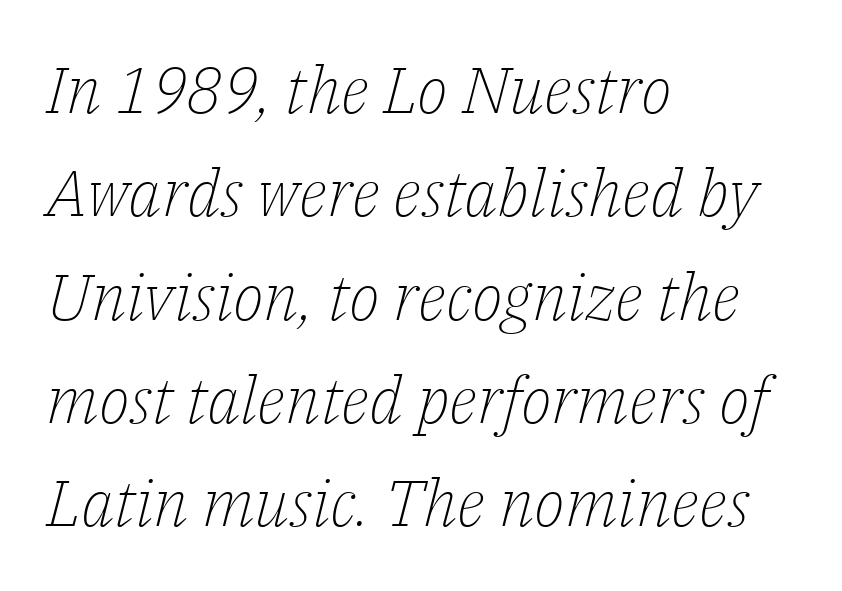
{"serif": "yes", "italic": "yes", "lean": "right", "slant_degrees": 14, "bold": "no", "weight": "light", "width": "normal", "stroke_contrast": "low", "x_height": "medium", "monospaced": "no", "underline": "no", "align": "left", "line_spacing": "normal", "line_spacing_ratio": 1.59, "letter_spacing": "normal", "letter_spacing_em": 0.0, "glyph_px": 65}
